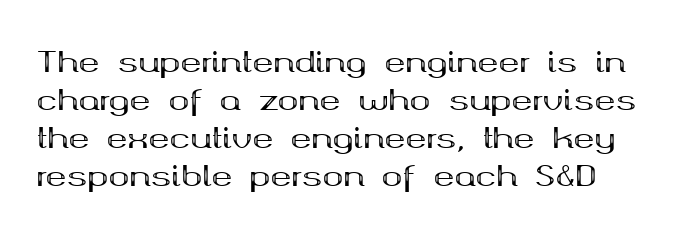
Is this a fixed-width face? No — the glyphs have proportional, varying widths. Note: serifs present on the glyphs. How would I describe the line gaps? Plain and ordinary. The horizontal fit of the characters is conventional and even. These words are printed bold, with thick strokes throughout.
